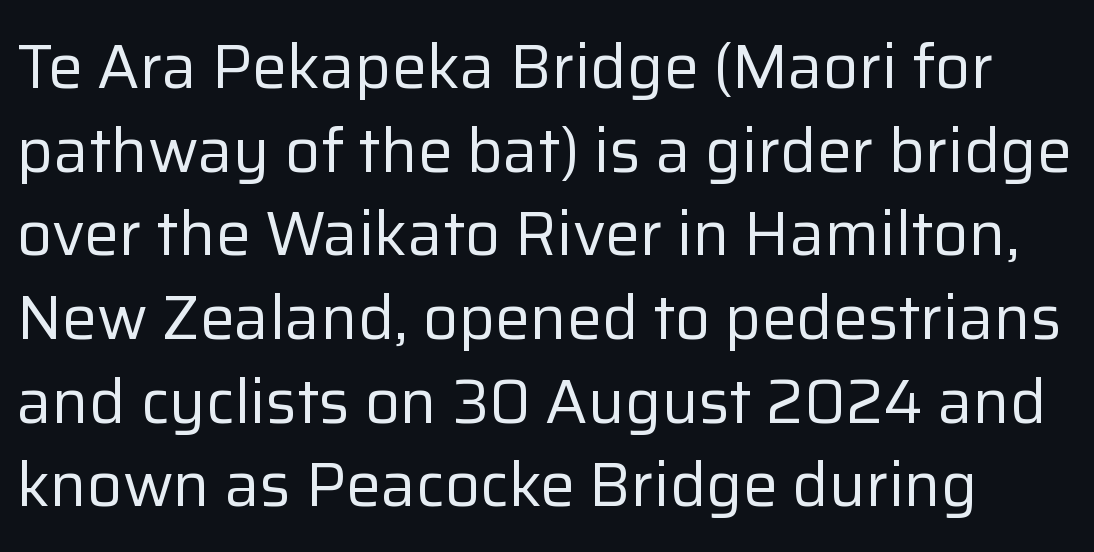
The image shows 62 px regular-weight sans-serif type, upright; set normal line spacing (1.35x), normal letter spacing, not underlined; low stroke contrast and a medium x-height.
